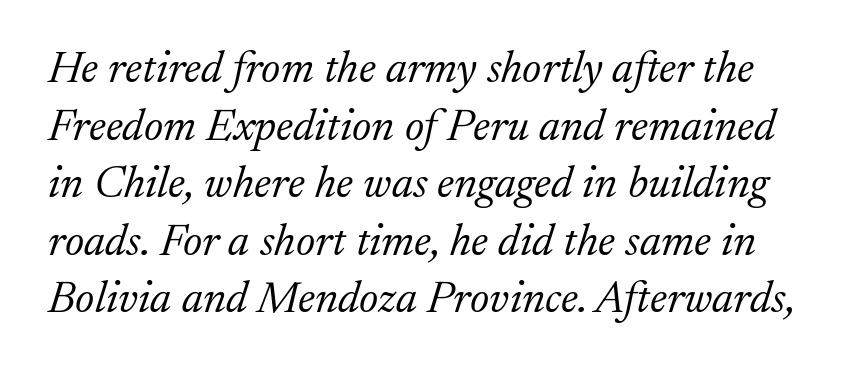
Q: Is the text bold? A: No.
Q: Is the text italic (slanted)? A: Yes, it leans right by about 17 degrees.
Q: Is the typeface a serif or a sans-serif typeface? A: Serif.
Q: Is the text underlined? A: No.
Q: Is the spacing between letters normal or unusually wide? A: Normal.
Q: Is the spacing between lines tight, normal or loose? A: Normal.
Q: Width (condensed, normal, or wide)? A: Normal.
Q: Stroke contrast? A: Low.
Q: x-height? A: Medium.
Q: Monospaced? A: No.
